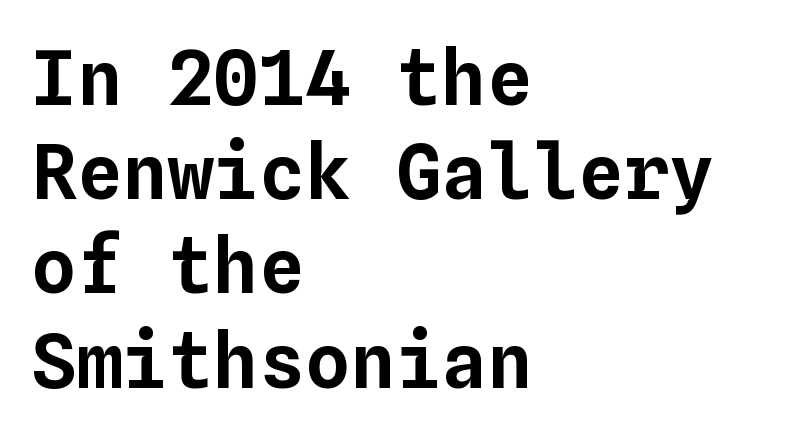
The image shows 76 px text type, upright, monospaced; set left-aligned, line spacing 1.24x, normal letter spacing, not underlined; low stroke contrast and a medium x-height.
